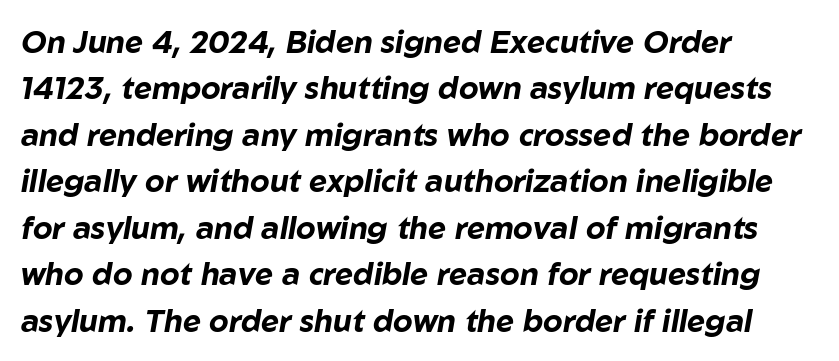
The image shows 31 px bold type, italic (leaning right); set left-aligned, normal line spacing (1.5x), normal letter spacing, not underlined; low stroke contrast and a medium x-height.
